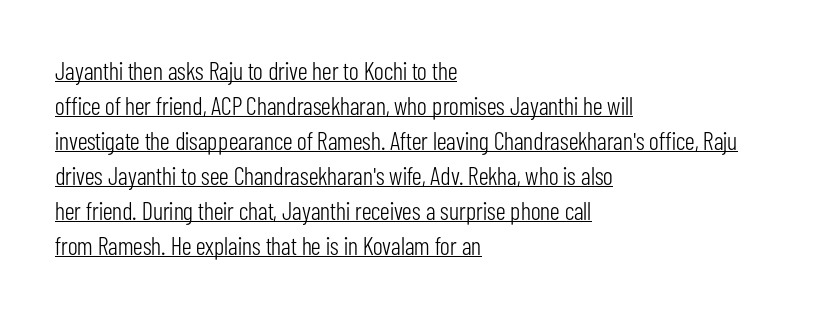
The image shows 25 px text type, upright; set left-aligned, normal line spacing (1.4x), normal letter spacing, underlined.
